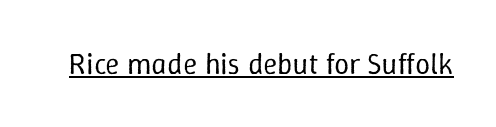
Students, note that the glyphs here touch the page at normal intervals. This is underlined copy, the kind a proofreader might mark for attention. Compared with a typical body face, this is equally light or lighter still. Does the lettering tilt? It doesn't — this is upright. Proportional: the letters do not fall into vertical columns.
